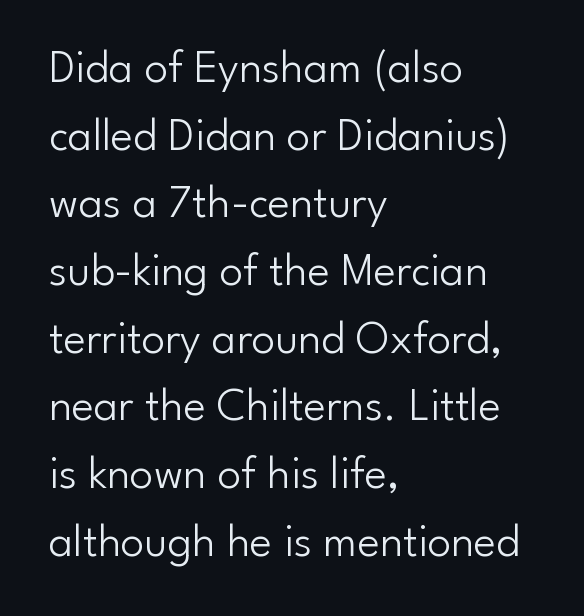
The image shows 47 px light sans-serif type, upright; set left-aligned, normal line spacing (1.44x), normal letter spacing, not underlined; low stroke contrast and a small x-height.
